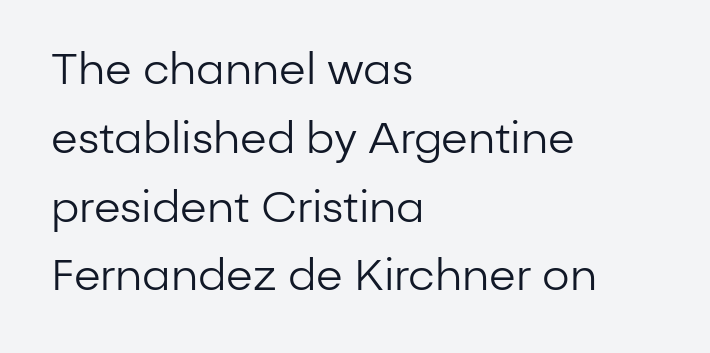
The image shows 43 px regular-weight sans-serif type, upright; set left-aligned, normal line spacing (1.6x), normal letter spacing, not underlined; low stroke contrast and a medium x-height.
